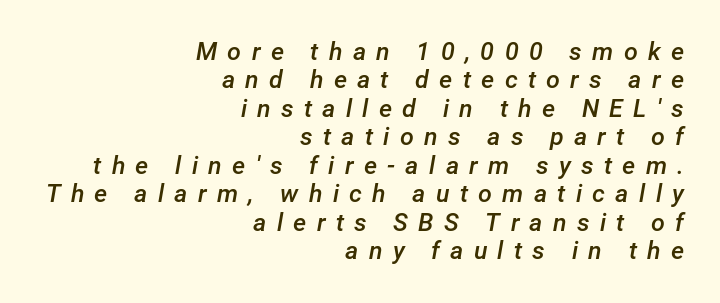
Line spacing here is tight. The baseline area is clear. Inter-character spacing is expanded well beyond the font's built-in metrics. Caption: multi-line text, flush right, ragged left. Designer's note — italics engaged. Does the weight exceed regular? Yes, but only to semibold.
